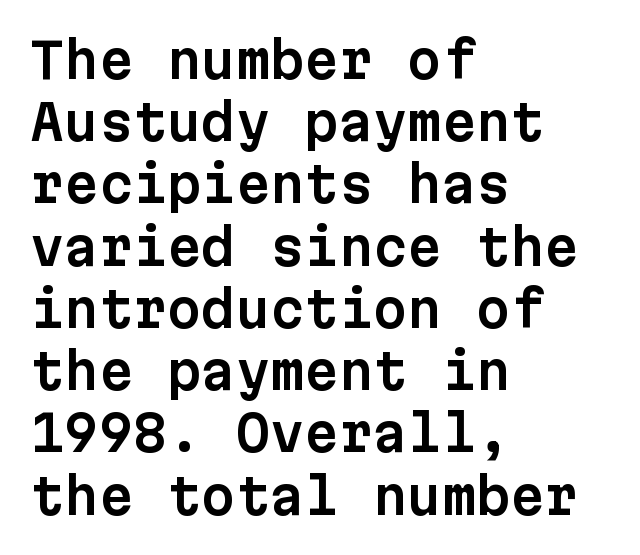
{"serif": "no", "italic": "no", "width": "normal", "stroke_contrast": "low", "x_height": "medium", "monospaced": "yes", "underline": "no", "align": "left", "line_spacing": "normal", "line_spacing_ratio": 1.27, "letter_spacing": "normal", "letter_spacing_em": 0.0, "glyph_px": 49}
